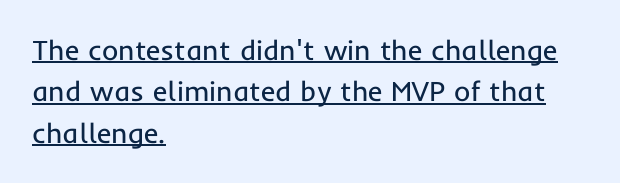
{"serif": "no", "italic": "no", "bold": "no", "weight": "regular", "width": "normal", "stroke_contrast": "low", "x_height": "medium", "monospaced": "no", "underline": "yes", "align": "left", "line_spacing": "normal", "line_spacing_ratio": 1.48, "letter_spacing": "normal", "letter_spacing_em": 0.0, "glyph_px": 28}
